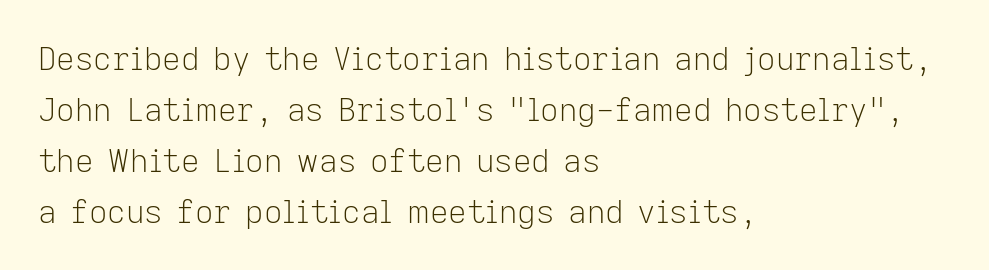
Letter spacing: default. The passage shown stacks its lines at a standard gap. Regarding serifs, this sample does without them. Caption: multi-line text, flush left, ragged right. The passage shown is typed in a proportional face where columns would drift.
